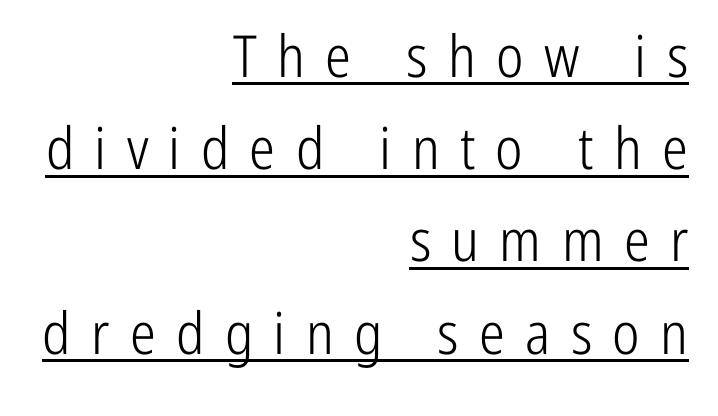
Q: Is the text bold? A: No.
Q: Is the text italic (slanted)? A: No, it is upright.
Q: Is the typeface a serif or a sans-serif typeface? A: Sans-serif.
Q: Is the text underlined? A: Yes.
Q: How is the paragraph aligned? A: Right-aligned.
Q: Is the spacing between letters normal or unusually wide? A: Unusually wide.
Q: Is the spacing between lines tight, normal or loose? A: Normal.
Q: Width (condensed, normal, or wide)? A: Condensed.
Q: Stroke contrast? A: Low.
Q: x-height? A: Medium.
Q: Monospaced? A: No.
